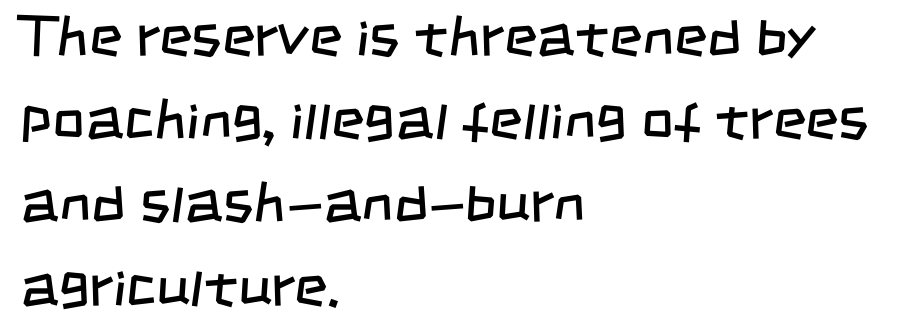
The image shows 57 px regular-weight, condensed sans-serif type; set left-aligned, normal line spacing (1.46x), normal letter spacing, not underlined; low stroke contrast and a large x-height.
